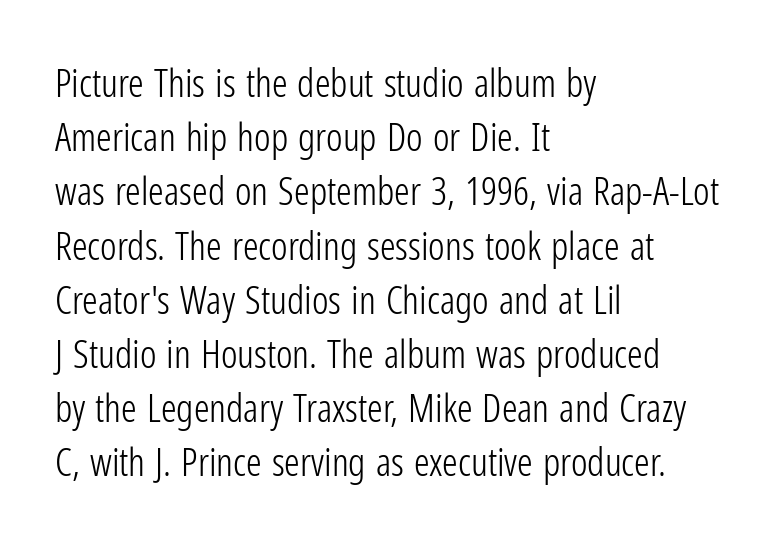
The image shows 39 px light, condensed sans-serif type, upright; set left-aligned, normal line spacing (1.39x), normal letter spacing, not underlined; low stroke contrast and a medium x-height.
